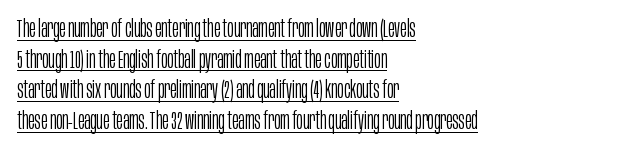
Q: Is the text bold? A: No.
Q: Is the text italic (slanted)? A: No, it is upright.
Q: Is the text underlined? A: Yes.
Q: How is the paragraph aligned? A: Left-aligned.
Q: Is the spacing between letters normal or unusually wide? A: Normal.
Q: Is the spacing between lines tight, normal or loose? A: Normal.
